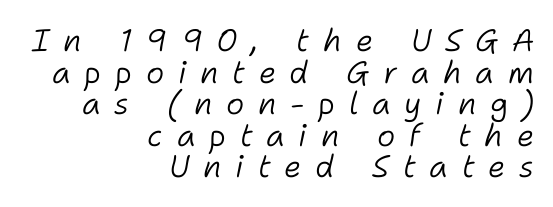
Q: Is the text bold? A: No.
Q: Is the text italic (slanted)? A: Yes, it leans right by about 11 degrees.
Q: Is the text underlined? A: No.
Q: How is the paragraph aligned? A: Right-aligned.
Q: Is the spacing between letters normal or unusually wide? A: Unusually wide.
Q: Is the spacing between lines tight, normal or loose? A: Tight.
Q: Width (condensed, normal, or wide)? A: Normal.
Q: Stroke contrast? A: Low.
Q: x-height? A: Medium.
Q: Monospaced? A: No.
